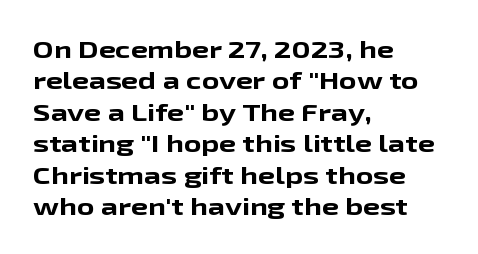
The image shows 24 px bold type, upright; set left-aligned, normal line spacing (1.31x), normal letter spacing, not underlined.
